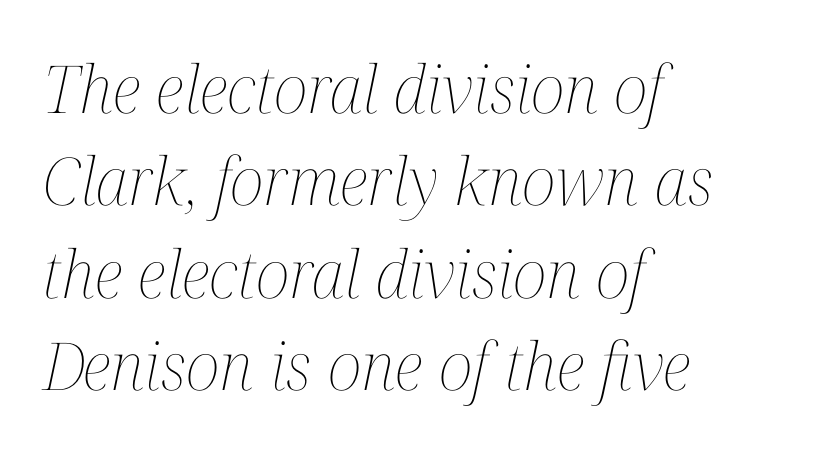
When letters slant like this, we call the style italic. The specimen omits any rule beneath the text block's lines. Whoever set this chose a conventional vertical rhythm. Compared with a centered layout, this one pins lines to the left instead. The typeface has the unassuming heft of standard copy or less. Nothing unusual about the tracking: characters are spaced as the font intends.
